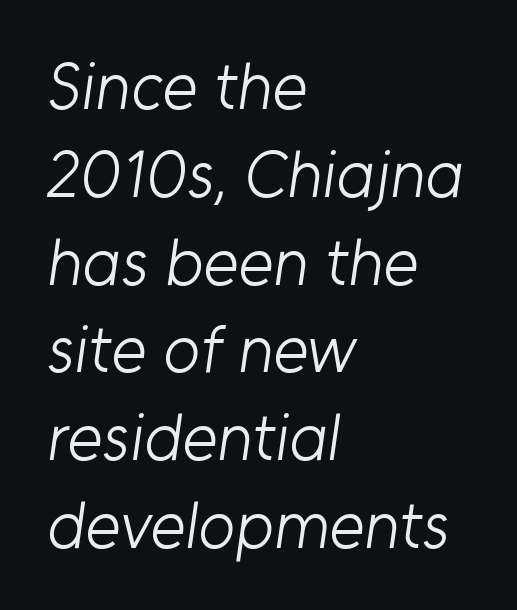
Q: Is the text bold? A: No.
Q: Is the typeface a serif or a sans-serif typeface? A: Sans-serif.
Q: Is the text underlined? A: No.
Q: How is the paragraph aligned? A: Left-aligned.
Q: Is the spacing between letters normal or unusually wide? A: Normal.
Q: Is the spacing between lines tight, normal or loose? A: Normal.
Q: Width (condensed, normal, or wide)? A: Normal.
Q: Stroke contrast? A: Low.
Q: x-height? A: Medium.
Q: Monospaced? A: No.
